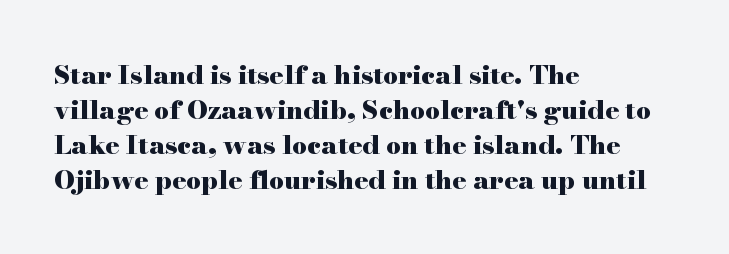
{"italic": "no", "bold": "yes", "underline": "no", "align": "left", "line_spacing": "normal", "line_spacing_ratio": 1.34, "letter_spacing": "normal", "letter_spacing_em": 0.0, "glyph_px": 26}
